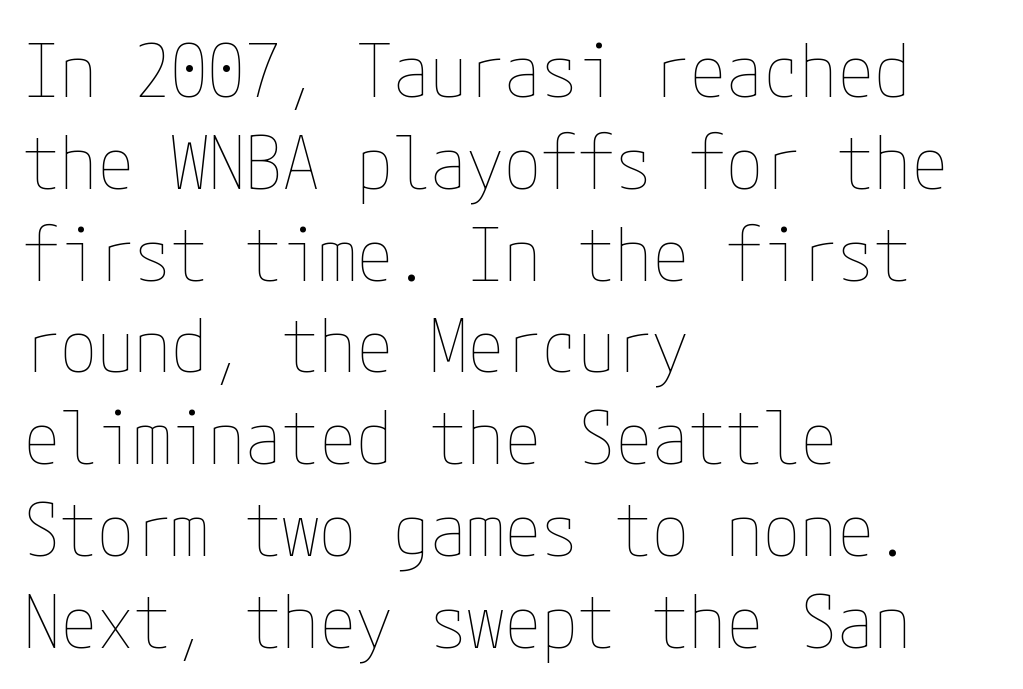
{"italic": "no", "bold": "no", "weight": "thin", "width": "condensed", "stroke_contrast": "low", "x_height": "medium", "underline": "no", "align": "left", "line_spacing_ratio": 1.24, "letter_spacing": "normal", "letter_spacing_em": 0.0, "glyph_px": 74}
